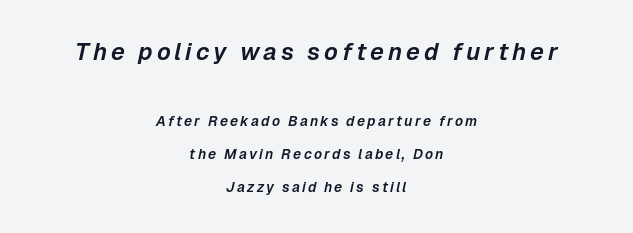
The image shows 24 px text type, italic (leaning right); set centered, loose line spacing (2.37x), not underlined; the first (top) block is 1.71x larger.
